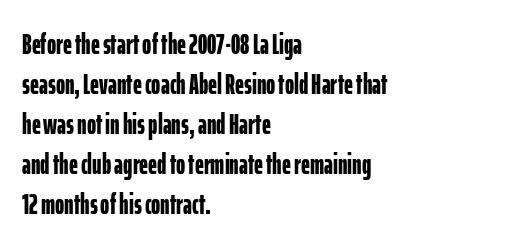
Italic: no, the glyphs are upright roman. Glance below the letters and you will spot only blank space. Tracking here is standard; glyphs follow each other at the usual distance. Regarding serifs, this sample does without them. Notice how descenders clear the ascenders below comfortably — that's standard leading.
